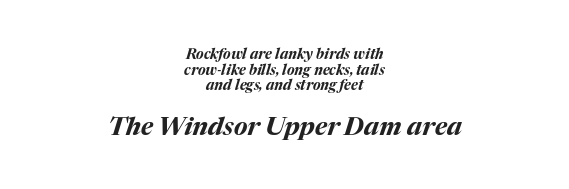
{"italic": "yes", "lean": "right", "slant_degrees": 17, "bold": "yes", "underline": "no", "align": "center", "line_spacing": "tight", "line_spacing_ratio": 1.11, "letter_spacing": "normal", "letter_spacing_em": 0.0, "larger_block": "second", "size_ratio": 1.79, "glyph_px": 25}
